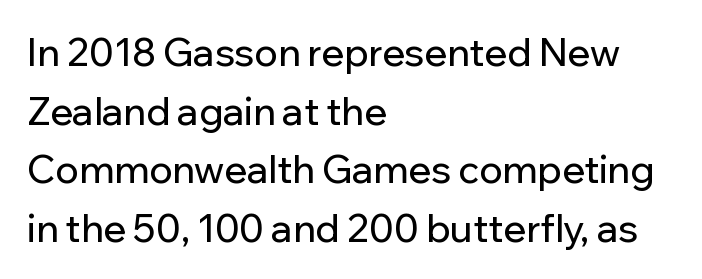
{"serif": "no", "italic": "no", "width": "normal", "stroke_contrast": "low", "x_height": "medium", "monospaced": "no", "underline": "no", "align": "left", "line_spacing": "normal", "line_spacing_ratio": 1.54, "letter_spacing": "normal", "letter_spacing_em": 0.0, "glyph_px": 38}
